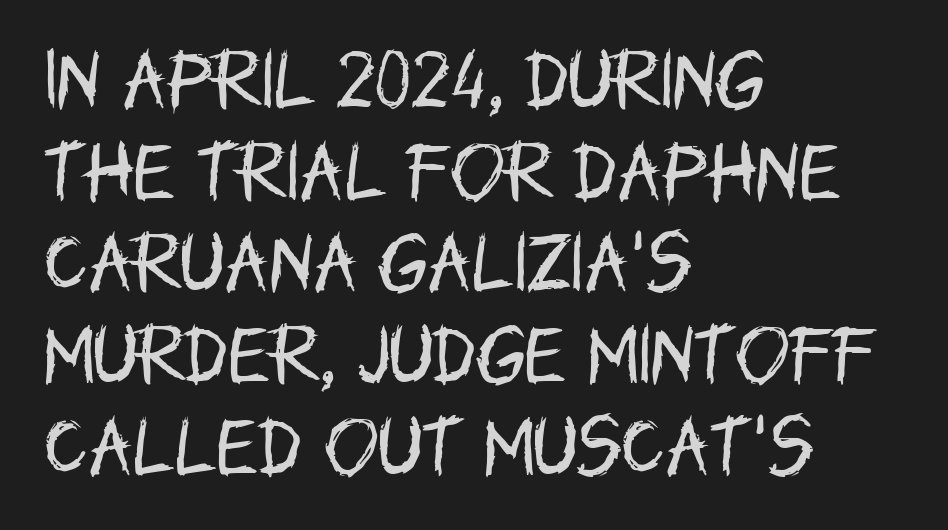
{"serif": "no", "italic": "no", "bold": "no", "weight": "regular", "width": "condensed", "stroke_contrast": "low", "x_height": "large", "monospaced": "no", "underline": "no", "align": "left", "line_spacing": "normal", "line_spacing_ratio": 1.41, "letter_spacing": "normal", "letter_spacing_em": 0.0, "glyph_px": 65}
